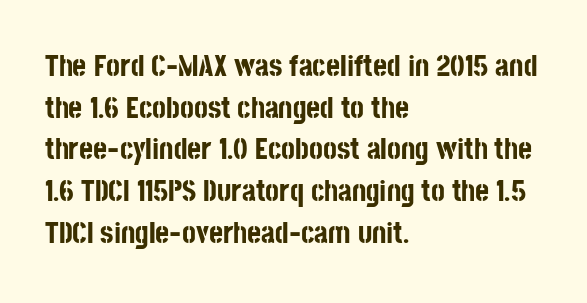
If you drew a line through each stem, it would be perfectly vertical. The text was rendered using a sans face with plain stroke endings. Compared with typical body copy, the letter spacing here is the same. These lines stack with their left ends in a neat column.
